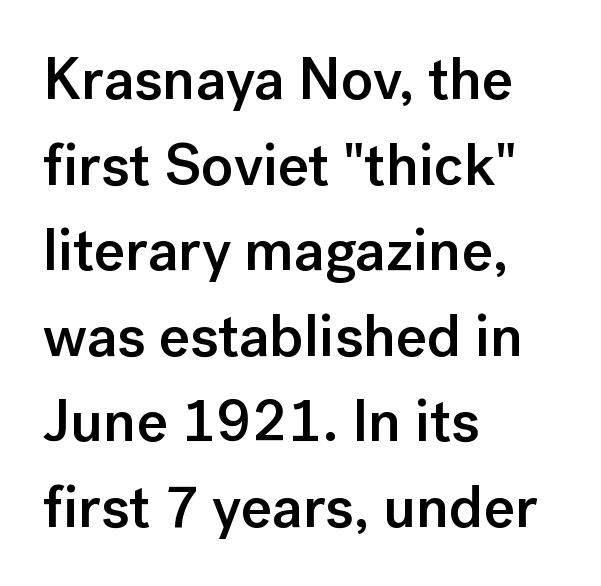
{"serif": "no", "italic": "no", "bold": "semi", "weight": "semibold", "width": "normal", "stroke_contrast": "low", "x_height": "medium", "monospaced": "no", "underline": "no", "align": "left", "line_spacing": "normal", "line_spacing_ratio": 1.45, "letter_spacing": "normal", "letter_spacing_em": 0.0, "glyph_px": 59}
